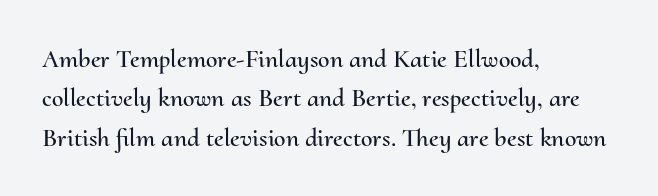
The image shows 26 px text type, upright; set left-aligned, normal line spacing (1.51x), normal letter spacing, not underlined.
